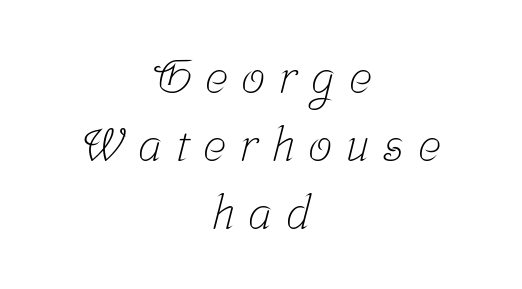
{"serif": "yes", "bold": "no", "weight": "light", "width": "condensed", "stroke_contrast": "low", "x_height": "medium", "monospaced": "no", "underline": "no", "align": "center", "line_spacing": "normal", "line_spacing_ratio": 1.42, "letter_spacing": "wide", "letter_spacing_em": 0.29, "glyph_px": 48}
